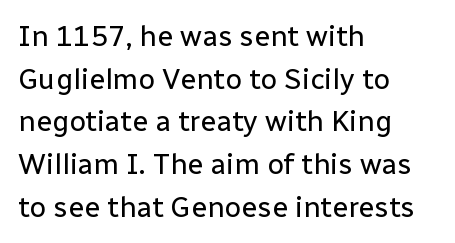
{"serif": "no", "italic": "no", "bold": "no", "weight": "regular", "width": "normal", "stroke_contrast": "low", "x_height": "medium", "monospaced": "no", "underline": "no", "align": "left", "line_spacing": "normal", "line_spacing_ratio": 1.47, "letter_spacing": "normal", "letter_spacing_em": 0.0, "glyph_px": 29}
